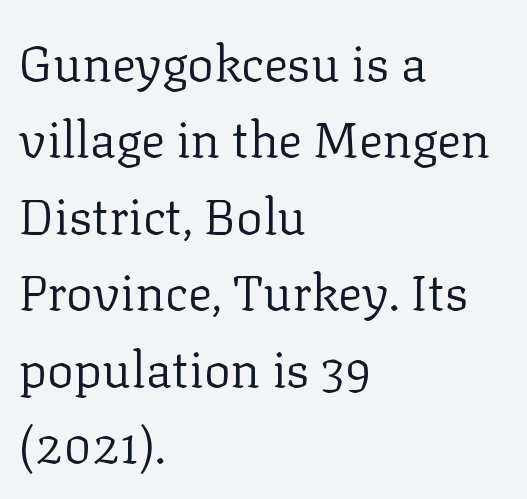
The image shows 50 px regular-weight serif type, upright; set left-aligned, normal line spacing (1.53x), normal letter spacing, not underlined; low stroke contrast and a medium x-height.
